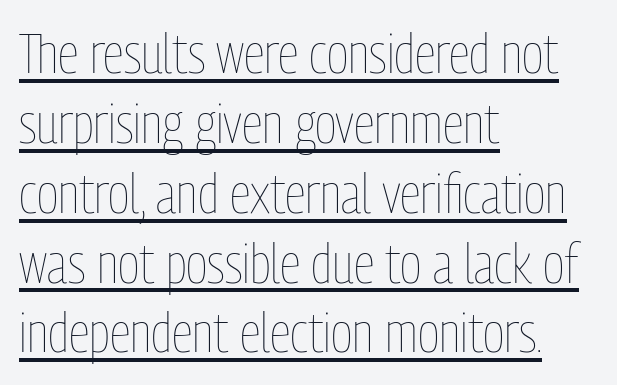
{"italic": "no", "bold": "no", "weight": "thin", "width": "condensed", "stroke_contrast": "low", "x_height": "medium", "monospaced": "no", "underline": "yes", "align": "left", "line_spacing": "normal", "line_spacing_ratio": 1.27, "letter_spacing": "normal", "letter_spacing_em": 0.0, "glyph_px": 55}
